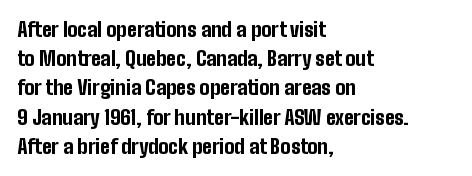
{"italic": "no", "bold": "yes", "underline": "no", "align": "left", "line_spacing": "normal", "line_spacing_ratio": 1.46, "letter_spacing": "normal", "letter_spacing_em": 0.0, "glyph_px": 20}
